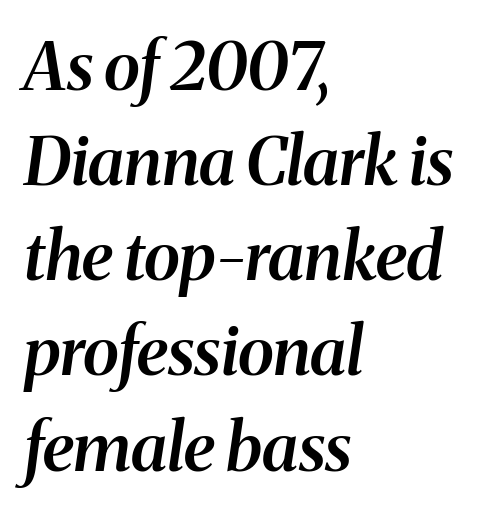
Q: Is the text bold? A: Semi-bold.
Q: Is the text italic (slanted)? A: Yes, it leans right by about 8 degrees.
Q: Is the typeface a serif or a sans-serif typeface? A: Serif.
Q: Is the text underlined? A: No.
Q: How is the paragraph aligned? A: Left-aligned.
Q: Is the spacing between letters normal or unusually wide? A: Normal.
Q: Is the spacing between lines tight, normal or loose? A: Normal.
Q: Width (condensed, normal, or wide)? A: Normal.
Q: Stroke contrast? A: Medium.
Q: x-height? A: Medium.
Q: Monospaced? A: No.
